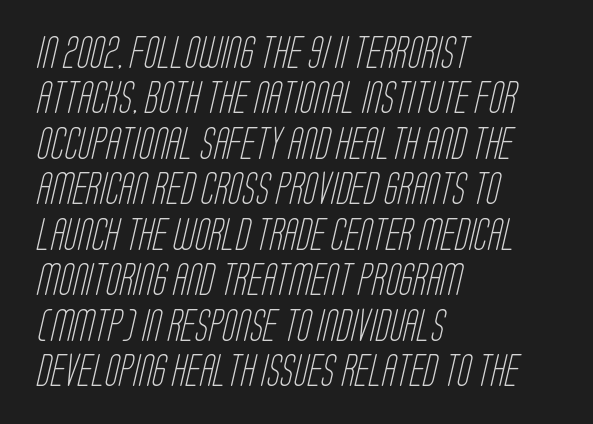
{"serif": "no", "bold": "no", "weight": "light", "width": "condensed", "stroke_contrast": "low", "x_height": "large", "monospaced": "no", "underline": "no", "align": "left", "line_spacing": "normal", "line_spacing_ratio": 1.42, "letter_spacing": "normal", "letter_spacing_em": 0.0, "glyph_px": 32}
